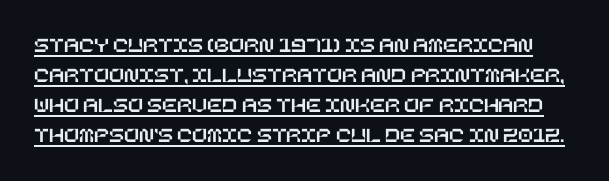
Reading down the column, the eye jumps a familiar distance to each next line. Honestly, the underline is the first thing you notice here. It's the straight-up-and-down kind of type. What stands out about the letter spacing? Nothing — it is the standard amount.
